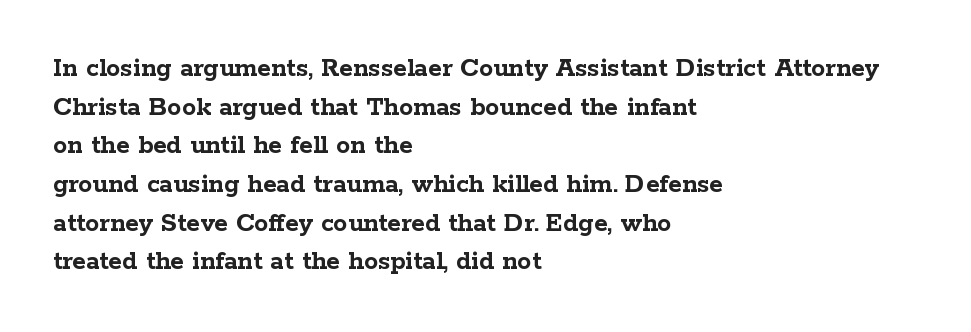
{"serif": "yes", "italic": "no", "bold": "yes", "weight": "semibold", "width": "wide", "stroke_contrast": "low", "x_height": "medium", "monospaced": "no", "underline": "no", "align": "left", "line_spacing": "normal", "line_spacing_ratio": 1.38, "letter_spacing": "normal", "letter_spacing_em": 0.0, "glyph_px": 28}
